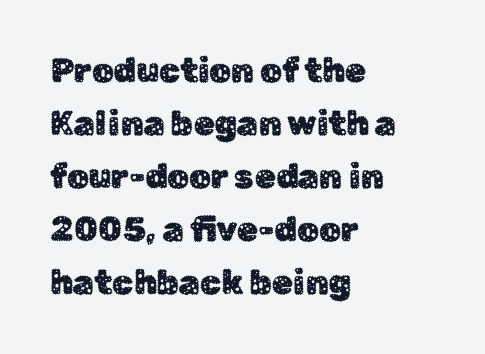
The letters stand upright; this is a roman face. Underlining? Definitely not there. Typographically, this falls in the sans-serif category. How would I describe the line gaps? Plain and ordinary. Nothing unusual about the tracking: characters are spaced as the font intends.
